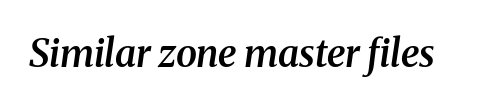
Q: Is the text bold? A: Semi-bold.
Q: Is the text italic (slanted)? A: Yes, it leans right by about 8 degrees.
Q: Is the typeface a serif or a sans-serif typeface? A: Serif.
Q: Is the text underlined? A: No.
Q: Is the spacing between letters normal or unusually wide? A: Normal.
Q: Width (condensed, normal, or wide)? A: Normal.
Q: Stroke contrast? A: Medium.
Q: x-height? A: Medium.
Q: Monospaced? A: No.
